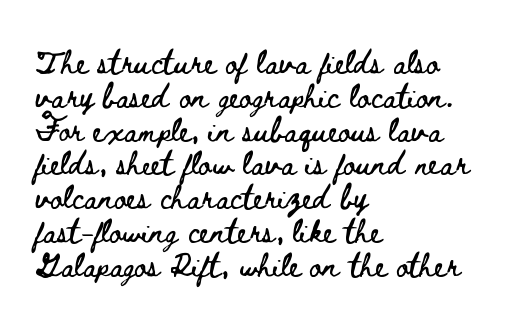
{"underline": "no", "align": "left", "line_spacing": "normal", "line_spacing_ratio": 1.47, "letter_spacing": "normal", "letter_spacing_em": 0.0, "glyph_px": 23}
